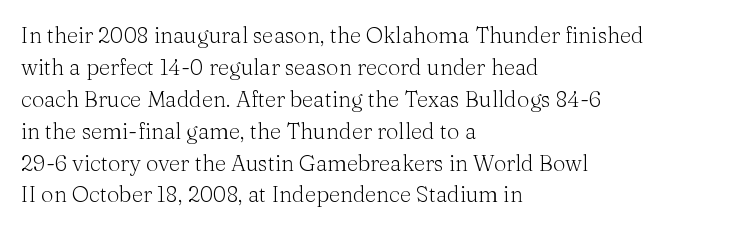
The image shows 22 px text type, upright; set left-aligned, normal line spacing (1.45x), normal letter spacing, not underlined.
